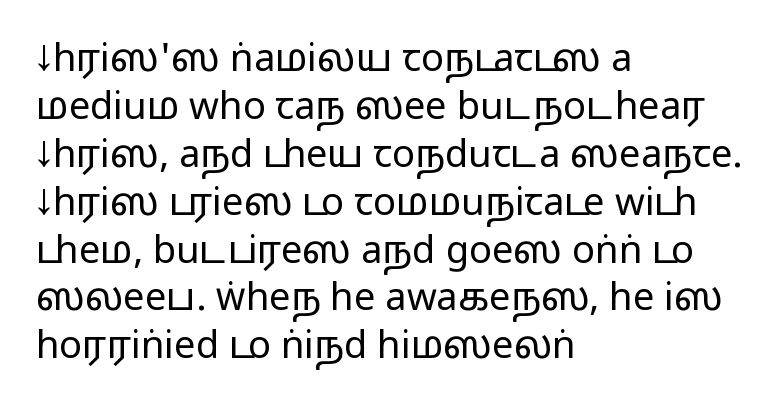
{"serif": "no", "italic": "no", "width": "wide", "stroke_contrast": "medium", "monospaced": "no", "underline": "no", "align": "left", "line_spacing": "normal", "line_spacing_ratio": 1.26, "letter_spacing": "normal", "letter_spacing_em": 0.0, "glyph_px": 38}
